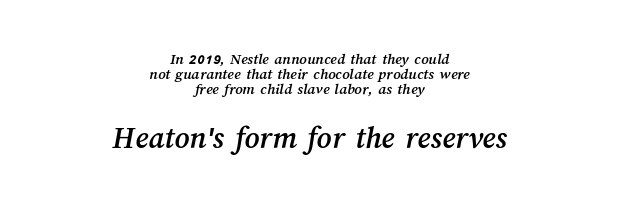
The image shows 32 px text type; set centered, tight line spacing (0.95x), normal letter spacing, not underlined; the second (bottom) block is 2.0x larger; medium stroke contrast and a medium x-height.
